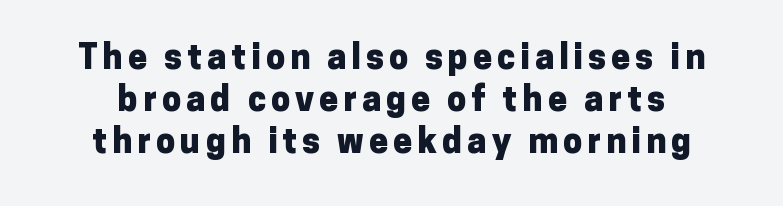
The image shows 34 px heavy sans-serif type, upright; set line spacing 1.24x, not underlined; low stroke contrast and a medium x-height.
